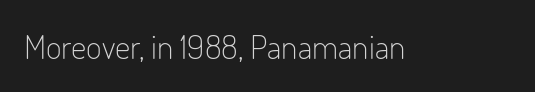
Q: Is the text bold? A: No.
Q: Is the text italic (slanted)? A: No, it is upright.
Q: Is the typeface a serif or a sans-serif typeface? A: Sans-serif.
Q: Is the text underlined? A: No.
Q: Is the spacing between letters normal or unusually wide? A: Normal.
Q: Width (condensed, normal, or wide)? A: Condensed.
Q: Stroke contrast? A: Low.
Q: x-height? A: Small.
Q: Monospaced? A: No.
